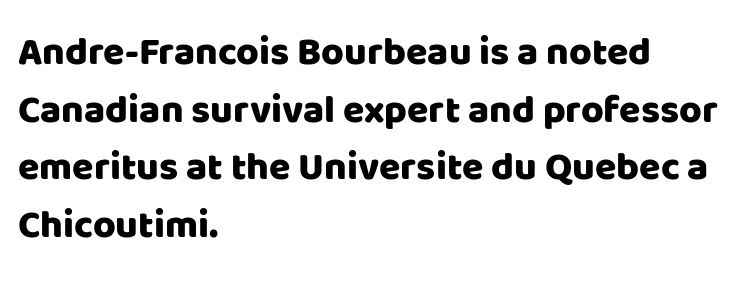
Q: Is the text italic (slanted)? A: No, it is upright.
Q: Is the typeface a serif or a sans-serif typeface? A: Sans-serif.
Q: Is the text underlined? A: No.
Q: How is the paragraph aligned? A: Left-aligned.
Q: Is the spacing between letters normal or unusually wide? A: Normal.
Q: Is the spacing between lines tight, normal or loose? A: Normal.
Q: Width (condensed, normal, or wide)? A: Normal.
Q: Stroke contrast? A: Low.
Q: x-height? A: Large.
Q: Monospaced? A: No.
